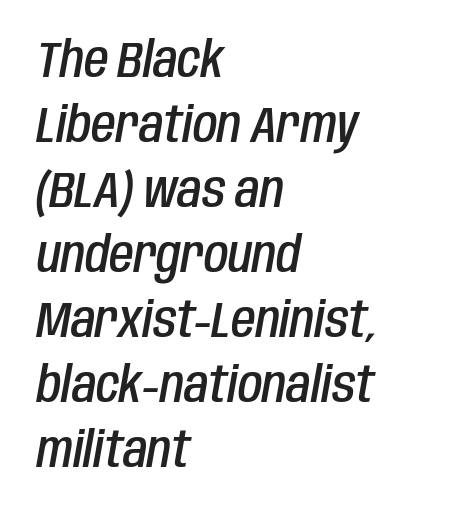
The image shows 50 px semibold, condensed type, italic (leaning right); set left-aligned, normal line spacing (1.3x), normal letter spacing, not underlined; low stroke contrast and a large x-height.
